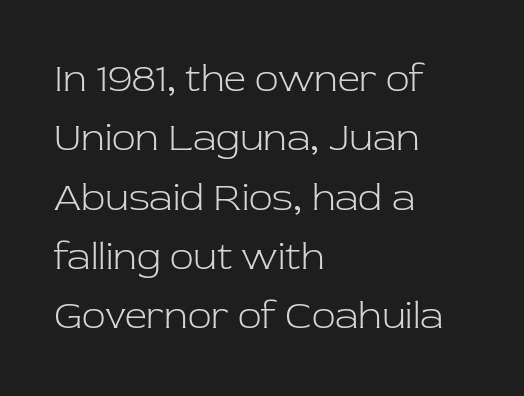
{"serif": "yes", "italic": "no", "bold": "no", "weight": "light", "width": "normal", "stroke_contrast": "low", "x_height": "medium", "monospaced": "no", "underline": "no", "align": "left", "line_spacing": "normal", "line_spacing_ratio": 1.52, "letter_spacing": "normal", "letter_spacing_em": 0.0, "glyph_px": 39}
